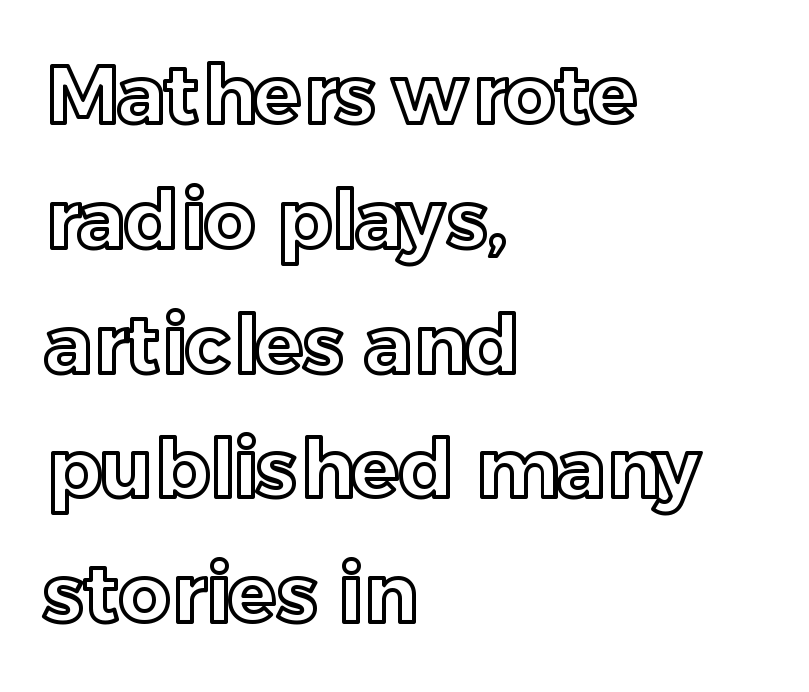
Q: Is the text italic (slanted)? A: No, it is upright.
Q: Is the text underlined? A: No.
Q: How is the paragraph aligned? A: Left-aligned.
Q: Is the spacing between letters normal or unusually wide? A: Normal.
Q: Is the spacing between lines tight, normal or loose? A: Normal.
Q: Width (condensed, normal, or wide)? A: Normal.
Q: x-height? A: Medium.
Q: Monospaced? A: No.
